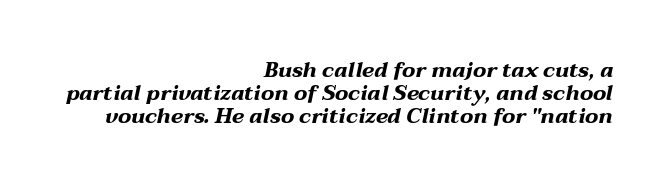
{"italic": "yes", "lean": "right", "slant_degrees": 12, "bold": "yes", "underline": "no", "align": "right", "line_spacing": "tight", "line_spacing_ratio": 1.09, "letter_spacing": "normal", "letter_spacing_em": 0.0, "glyph_px": 21}
